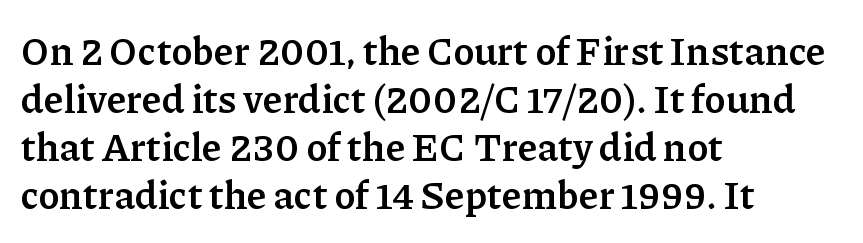
The image shows 39 px semibold serif type, upright; set left-aligned, line spacing 1.23x, normal letter spacing, not underlined; low stroke contrast and a medium x-height.
